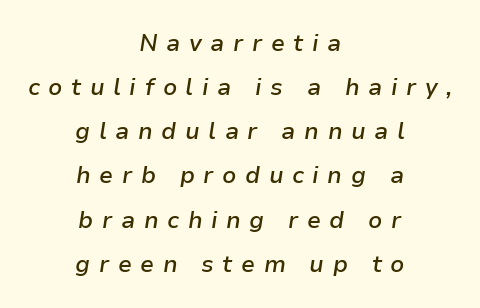
The image shows 23 px text type, italic (leaning right); set centered, loose line spacing (1.92x), unusually wide letter spacing (+0.37 em), not underlined.
